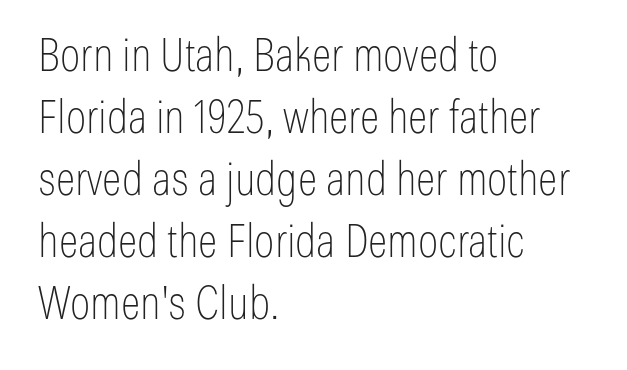
The image shows 46 px thin, condensed sans-serif type, upright; set left-aligned, normal line spacing (1.35x), normal letter spacing, not underlined; low stroke contrast and a medium x-height.
